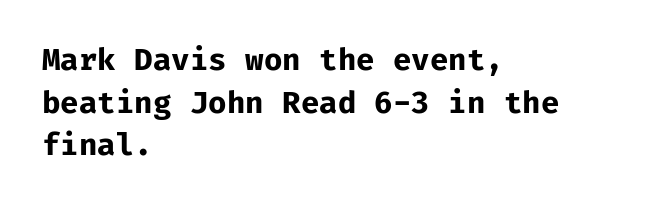
Q: Is the text bold? A: Yes.
Q: Is the text italic (slanted)? A: No, it is upright.
Q: Is the typeface a serif or a sans-serif typeface? A: Sans-serif.
Q: Is the text underlined? A: No.
Q: How is the paragraph aligned? A: Left-aligned.
Q: Is the spacing between letters normal or unusually wide? A: Normal.
Q: Is the spacing between lines tight, normal or loose? A: Normal.
Q: Width (condensed, normal, or wide)? A: Normal.
Q: Stroke contrast? A: Low.
Q: x-height? A: Medium.
Q: Monospaced? A: Yes.
